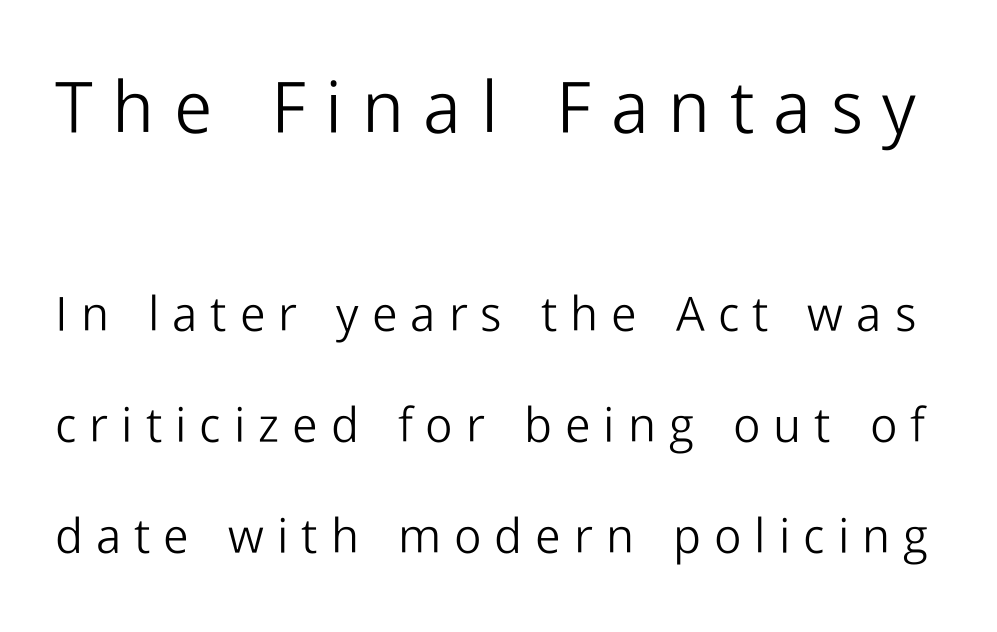
{"serif": "no", "italic": "no", "bold": "no", "weight": "light", "width": "normal", "stroke_contrast": "low", "x_height": "medium", "monospaced": "no", "underline": "no", "line_spacing": "loose", "line_spacing_ratio": 2.31, "letter_spacing": "wide", "letter_spacing_em": 0.27, "larger_block": "first", "size_ratio": 1.5, "glyph_px": 72}
